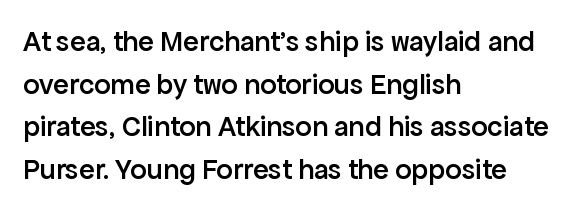
Q: Is the text bold? A: Semi-bold.
Q: Is the text italic (slanted)? A: No, it is upright.
Q: Is the typeface a serif or a sans-serif typeface? A: Sans-serif.
Q: Is the text underlined? A: No.
Q: How is the paragraph aligned? A: Left-aligned.
Q: Is the spacing between letters normal or unusually wide? A: Normal.
Q: Is the spacing between lines tight, normal or loose? A: Normal.
Q: Width (condensed, normal, or wide)? A: Normal.
Q: Stroke contrast? A: Low.
Q: x-height? A: Medium.
Q: Monospaced? A: No.
